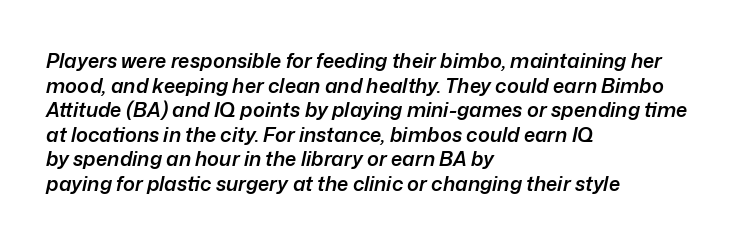
{"italic": "yes", "lean": "right", "slant_degrees": 12, "bold": "semi", "underline": "no", "align": "left", "line_spacing_ratio": 1.23, "letter_spacing": "normal", "letter_spacing_em": 0.0, "glyph_px": 20}
